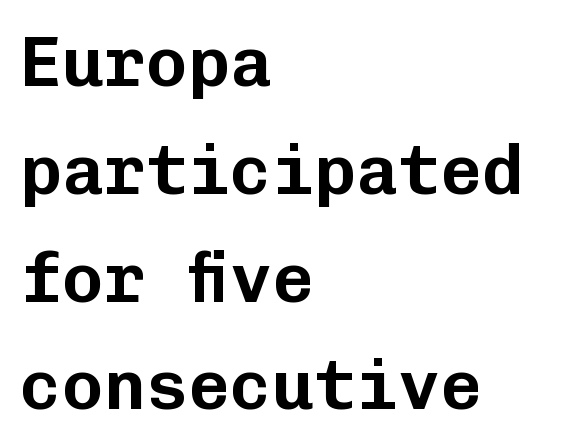
The image shows 70 px sans-serif type, upright, monospaced; set left-aligned, normal line spacing (1.54x), normal letter spacing, not underlined; low stroke contrast and a medium x-height.
